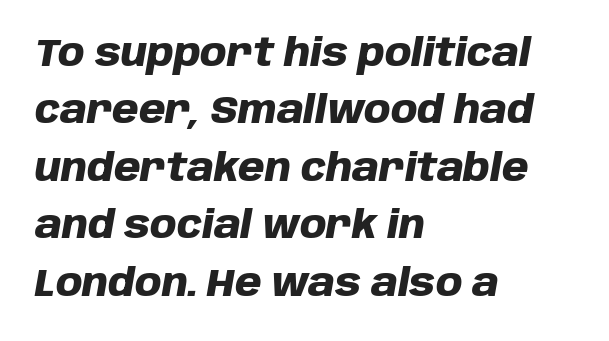
The image shows 38 px heavy type, italic (leaning right); set left-aligned, normal line spacing (1.51x), normal letter spacing, not underlined; low stroke contrast and a large x-height.
